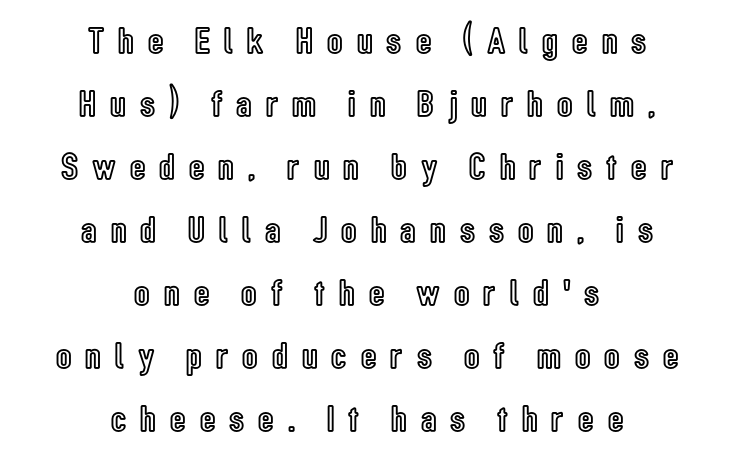
{"italic": "no", "width": "condensed", "x_height": "medium", "monospaced": "no", "underline": "no", "align": "center", "line_spacing": "normal", "line_spacing_ratio": 1.66, "letter_spacing": "wide", "letter_spacing_em": 0.37, "glyph_px": 38}
